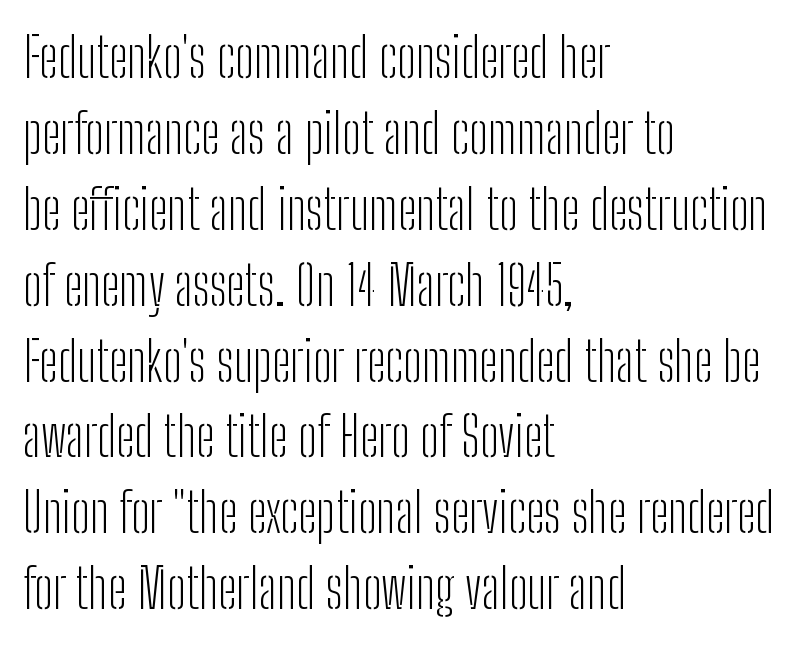
{"serif": "no", "italic": "no", "bold": "no", "weight": "light", "width": "condensed", "stroke_contrast": "low", "x_height": "medium", "monospaced": "no", "underline": "no", "align": "left", "line_spacing": "normal", "line_spacing_ratio": 1.38, "letter_spacing": "normal", "letter_spacing_em": 0.0, "glyph_px": 55}
